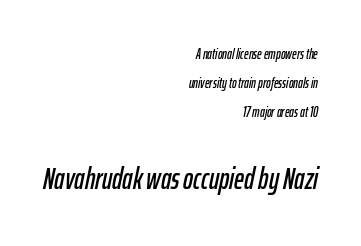
Q: Is the text italic (slanted)? A: Yes, it leans right by about 12 degrees.
Q: Is the text underlined? A: No.
Q: How is the paragraph aligned? A: Right-aligned.
Q: Is the spacing between letters normal or unusually wide? A: Normal.
Q: Is the spacing between lines tight, normal or loose? A: Loose.
Q: Which block of text is set in a larger size, the first (top) or the second (bottom)? A: The second (bottom) one.
Q: Width (condensed, normal, or wide)? A: Condensed.
Q: Stroke contrast? A: Low.
Q: x-height? A: Medium.
Q: Monospaced? A: No.
